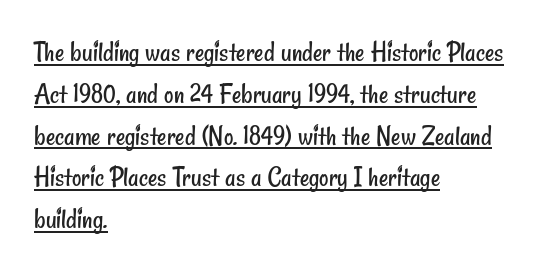
Q: Is the text bold? A: No.
Q: Is the typeface a serif or a sans-serif typeface? A: Sans-serif.
Q: Is the text underlined? A: Yes.
Q: How is the paragraph aligned? A: Left-aligned.
Q: Is the spacing between letters normal or unusually wide? A: Normal.
Q: Is the spacing between lines tight, normal or loose? A: Normal.
Q: Width (condensed, normal, or wide)? A: Condensed.
Q: Stroke contrast? A: Low.
Q: x-height? A: Small.
Q: Monospaced? A: No.
